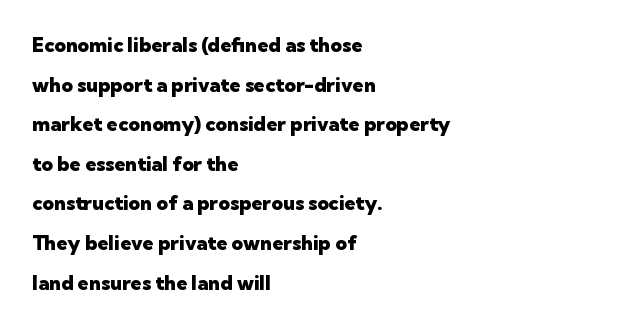
The image shows 20 px bold type, upright; set left-aligned, loose line spacing (1.98x), normal letter spacing, not underlined.
